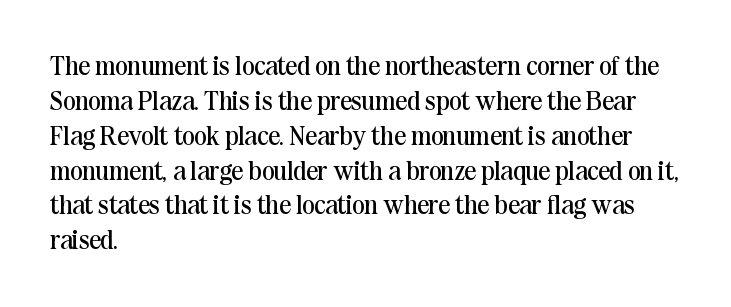
The image shows 26 px text type, upright; set left-aligned, normal line spacing (1.34x), normal letter spacing, not underlined.
